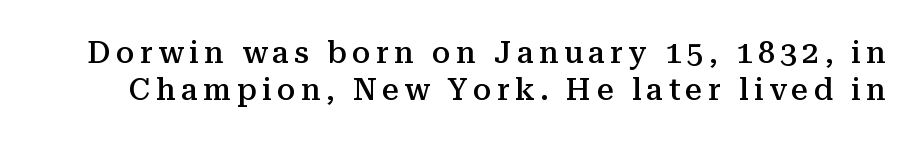
These lines carry some extra weight — a demibold, not a full bold. Style check: upright. The letters carry serifs — small finishing strokes at the ends of their stems. Glance below the letters and you will spot only blank space. A typesetter would call this proportional, since set widths differ per character.
